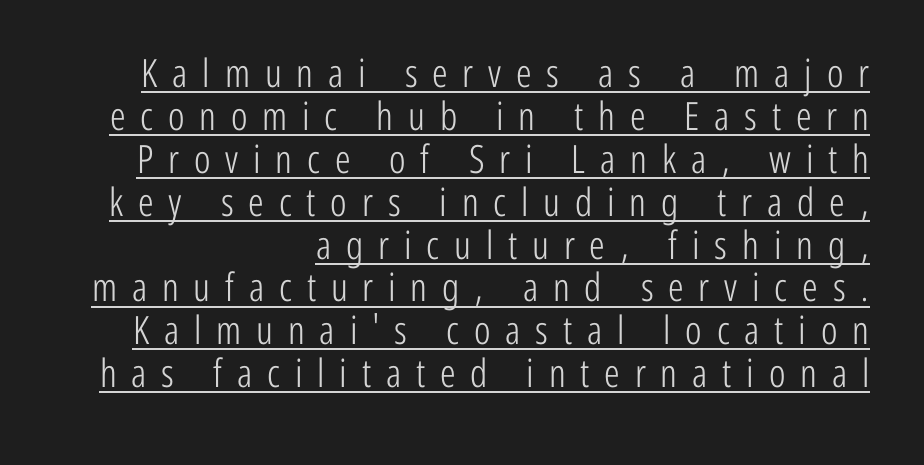
Successive baselines arrive quickly, one right under another. Unbolded letterforms with no extra heft. Reading down the block, your eye finds every line finishing at a fixed right position. You could not count columns in this text — the font is proportionally spaced.
